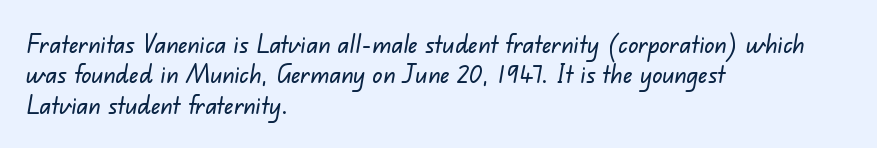
{"underline": "no", "align": "left", "line_spacing_ratio": 1.22, "letter_spacing": "normal", "letter_spacing_em": 0.0, "glyph_px": 25}
